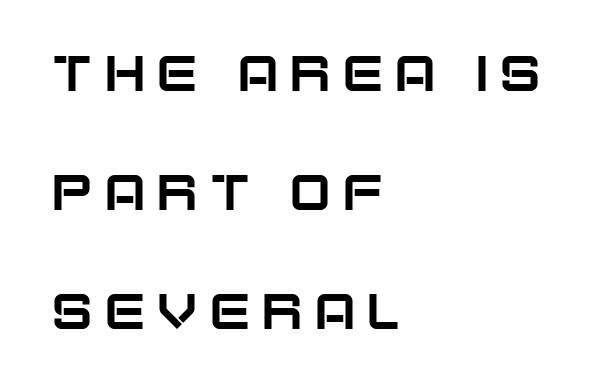
The letters are spread apart with noticeably loose tracking. This sample has the flowing, uneven cadence of proportional lettering. The space beneath each line is pristine and unruled. Each letter's strokes conclude bluntly, with no projecting serifs.
